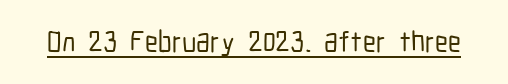
Q: Is the text italic (slanted)? A: No, it is upright.
Q: Is the typeface a serif or a sans-serif typeface? A: Sans-serif.
Q: Is the text underlined? A: Yes.
Q: Is the spacing between letters normal or unusually wide? A: Normal.
Q: Width (condensed, normal, or wide)? A: Condensed.
Q: Stroke contrast? A: Low.
Q: x-height? A: Medium.
Q: Monospaced? A: No.
